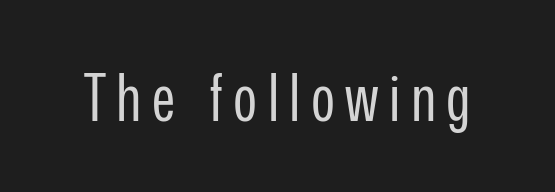
Q: Is the text bold? A: No.
Q: Is the text italic (slanted)? A: No, it is upright.
Q: Is the typeface a serif or a sans-serif typeface? A: Sans-serif.
Q: Is the text underlined? A: No.
Q: Width (condensed, normal, or wide)? A: Condensed.
Q: Stroke contrast? A: Low.
Q: x-height? A: Medium.
Q: Monospaced? A: No.
